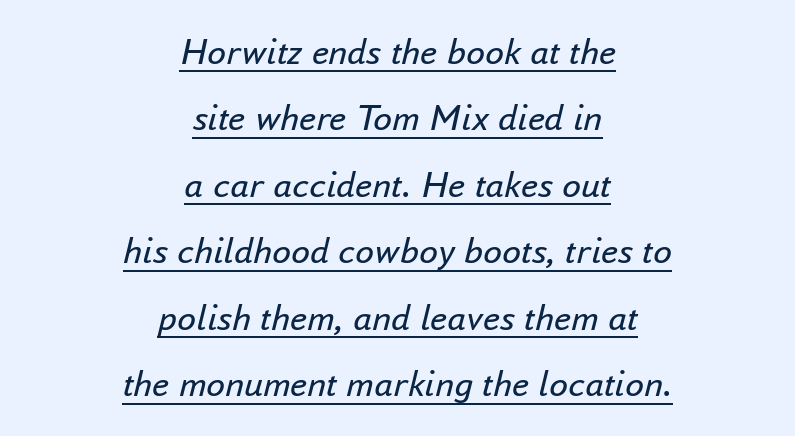
Q: Is the text bold? A: No.
Q: Is the text italic (slanted)? A: Yes, it leans right by about 16 degrees.
Q: Is the text underlined? A: Yes.
Q: How is the paragraph aligned? A: Centered.
Q: Is the spacing between letters normal or unusually wide? A: Normal.
Q: Width (condensed, normal, or wide)? A: Normal.
Q: Stroke contrast? A: Low.
Q: x-height? A: Small.
Q: Monospaced? A: No.
